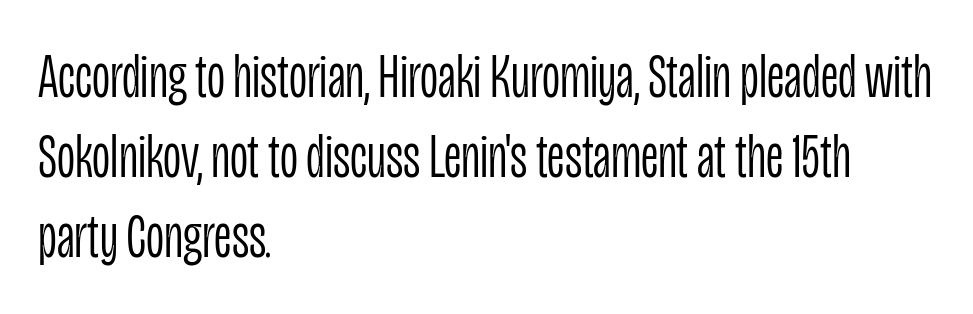
{"serif": "no", "italic": "no", "bold": "no", "weight": "light", "width": "condensed", "stroke_contrast": "low", "x_height": "large", "monospaced": "no", "underline": "no", "align": "left", "line_spacing": "normal", "line_spacing_ratio": 1.27, "letter_spacing": "normal", "letter_spacing_em": 0.0, "glyph_px": 63}
